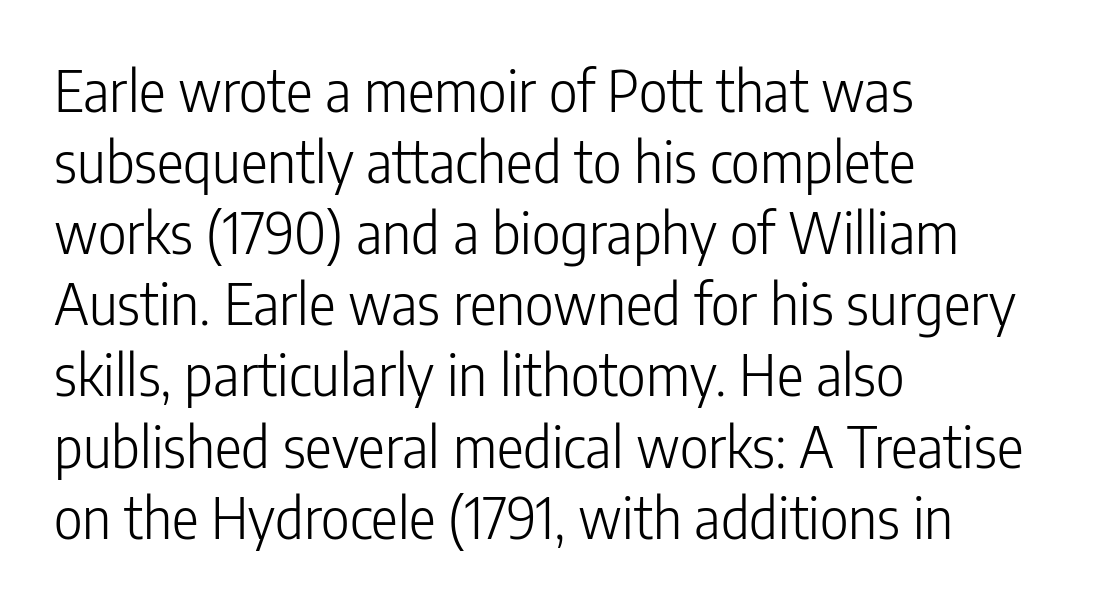
The line texture is even and compact thanks to regular tracking. Line beginnings align vertically; line endings do not. The typesetting does not lean heavy: it is not bold. The rows are spaced the way most documents space them.
